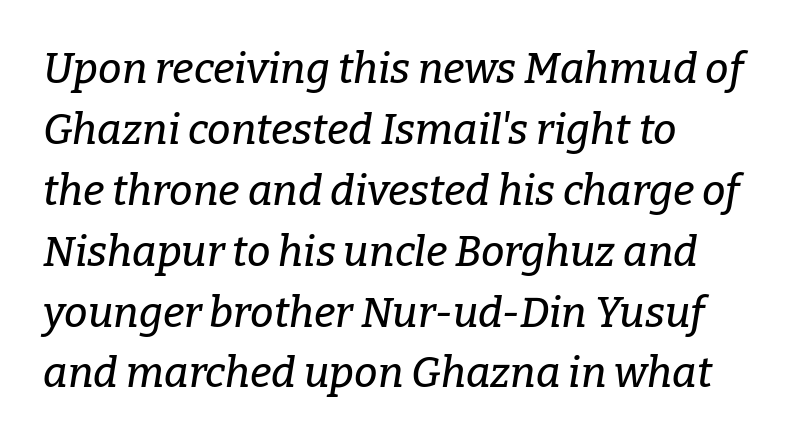
Q: Is the text italic (slanted)? A: Yes, it leans right by about 9 degrees.
Q: Is the typeface a serif or a sans-serif typeface? A: Serif.
Q: Is the text underlined? A: No.
Q: Is the spacing between letters normal or unusually wide? A: Normal.
Q: Is the spacing between lines tight, normal or loose? A: Normal.
Q: Width (condensed, normal, or wide)? A: Normal.
Q: Stroke contrast? A: Low.
Q: x-height? A: Medium.
Q: Monospaced? A: No.
